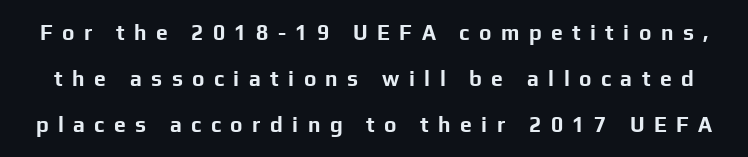
{"italic": "no", "bold": "yes", "underline": "no", "line_spacing": "loose", "line_spacing_ratio": 2.19, "letter_spacing": "wide", "letter_spacing_em": 0.45, "glyph_px": 21}
